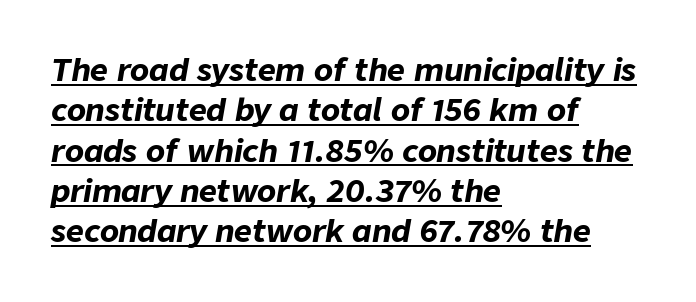
{"italic": "yes", "lean": "right", "slant_degrees": 9, "bold": "yes", "weight": "bold", "width": "normal", "stroke_contrast": "low", "x_height": "medium", "monospaced": "no", "underline": "yes", "align": "left", "line_spacing": "normal", "line_spacing_ratio": 1.3, "letter_spacing": "normal", "letter_spacing_em": 0.0, "glyph_px": 31}
